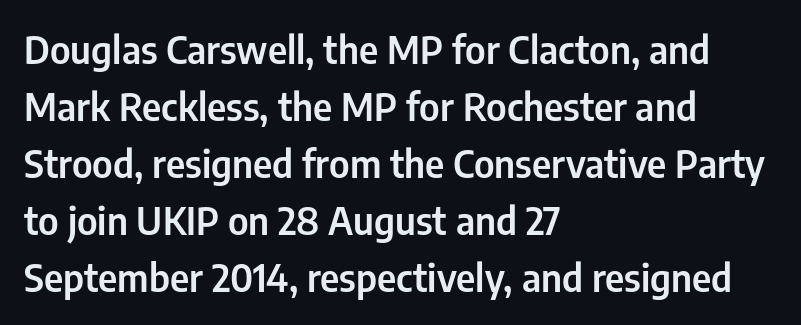
{"serif": "no", "italic": "no", "width": "condensed", "stroke_contrast": "low", "x_height": "medium", "monospaced": "no", "underline": "no", "align": "left", "line_spacing": "normal", "line_spacing_ratio": 1.5, "letter_spacing": "normal", "letter_spacing_em": 0.0, "glyph_px": 38}
